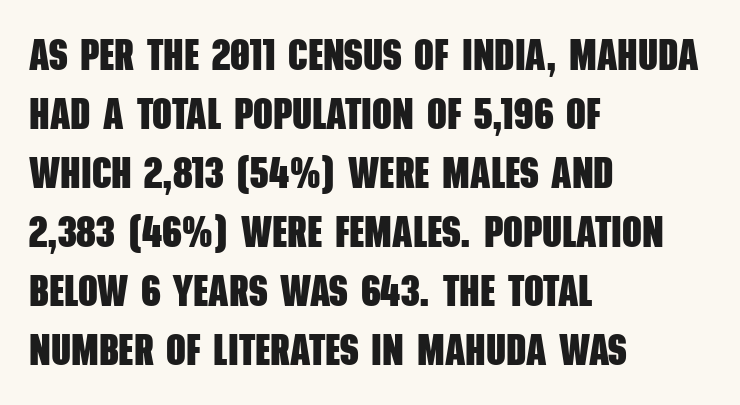
How are the letters spaced? Ordinarily, with no added tracking. These lines are set flush left with a ragged right edge. Rows of type keep a routine distance in the vertical direction. Pretty heavy lettering here — definitely bold. This sample has the flowing, uneven cadence of proportional lettering. The glyphs are unaccompanied by any horizontal stroke below them.
